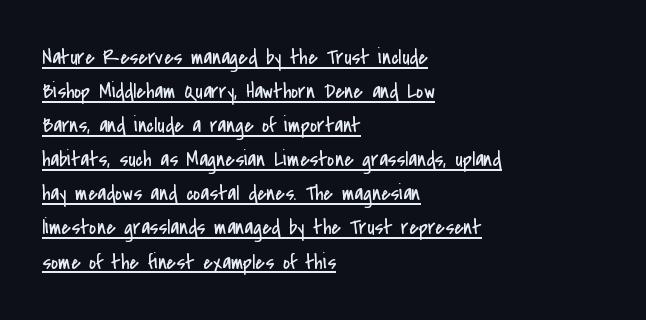
Q: Is the text bold? A: No.
Q: Is the text italic (slanted)? A: No, it is upright.
Q: Is the text underlined? A: Yes.
Q: How is the paragraph aligned? A: Left-aligned.
Q: Is the spacing between letters normal or unusually wide? A: Normal.
Q: Is the spacing between lines tight, normal or loose? A: Normal.
